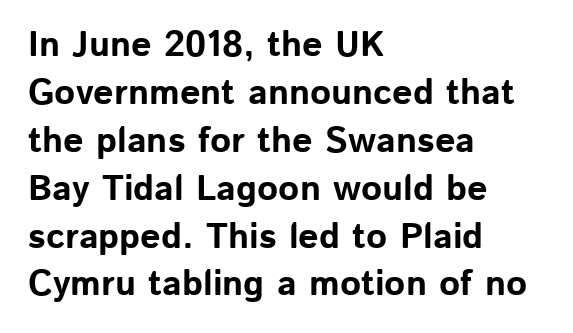
The image shows 36 px bold sans-serif type, upright; set left-aligned, normal line spacing (1.33x), normal letter spacing, not underlined; low stroke contrast and a medium x-height.
